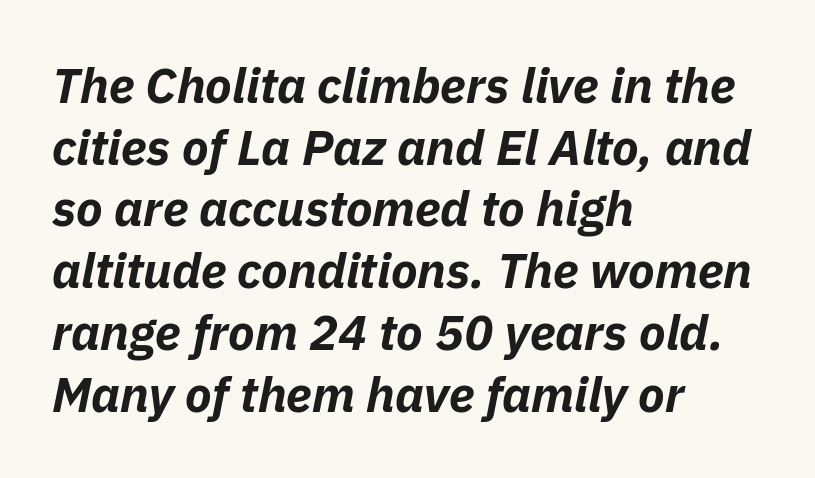
The image shows 49 px bold type, italic (leaning right); set left-aligned, normal line spacing (1.26x), normal letter spacing, not underlined; low stroke contrast and a medium x-height.
